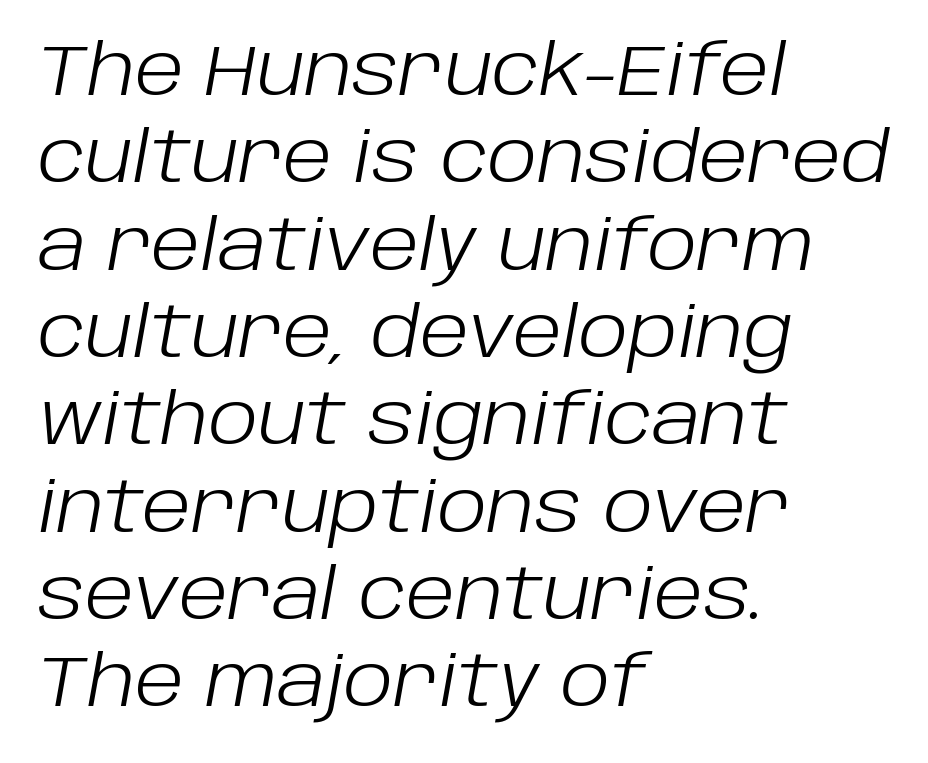
{"italic": "yes", "lean": "right", "slant_degrees": 10, "bold": "no", "weight": "light", "width": "normal", "stroke_contrast": "low", "x_height": "large", "monospaced": "no", "underline": "no", "align": "left", "line_spacing_ratio": 1.23, "letter_spacing": "normal", "letter_spacing_em": 0.0, "glyph_px": 71}
